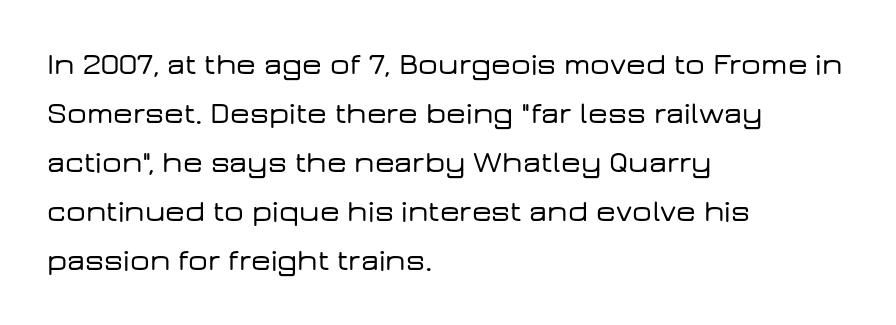
Q: Is the text italic (slanted)? A: No, it is upright.
Q: Is the typeface a serif or a sans-serif typeface? A: Sans-serif.
Q: Is the text underlined? A: No.
Q: How is the paragraph aligned? A: Left-aligned.
Q: Is the spacing between letters normal or unusually wide? A: Normal.
Q: Is the spacing between lines tight, normal or loose? A: Normal.
Q: Width (condensed, normal, or wide)? A: Wide.
Q: Stroke contrast? A: Low.
Q: x-height? A: Medium.
Q: Monospaced? A: No.
